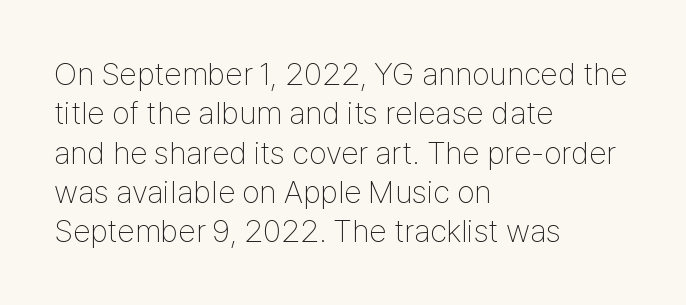
Q: Is the text bold? A: No.
Q: Is the text italic (slanted)? A: No, it is upright.
Q: Is the typeface a serif or a sans-serif typeface? A: Sans-serif.
Q: Is the text underlined? A: No.
Q: How is the paragraph aligned? A: Left-aligned.
Q: Is the spacing between letters normal or unusually wide? A: Normal.
Q: Width (condensed, normal, or wide)? A: Condensed.
Q: Stroke contrast? A: Low.
Q: x-height? A: Medium.
Q: Monospaced? A: No.
